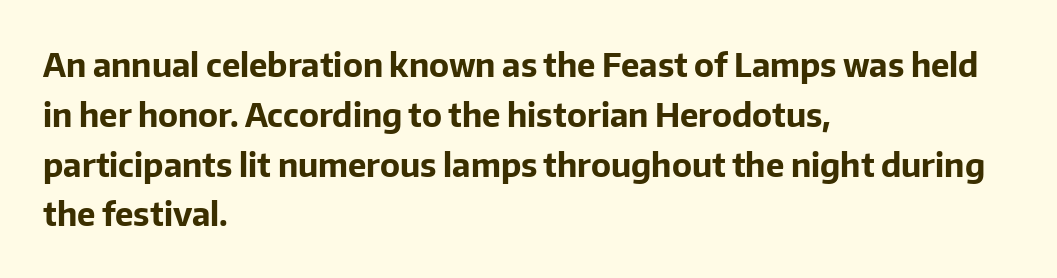
{"serif": "no", "italic": "no", "bold": "yes", "weight": "bold", "width": "normal", "stroke_contrast": "low", "x_height": "medium", "monospaced": "no", "underline": "no", "align": "left", "line_spacing": "normal", "line_spacing_ratio": 1.51, "letter_spacing": "normal", "letter_spacing_em": 0.0, "glyph_px": 33}
